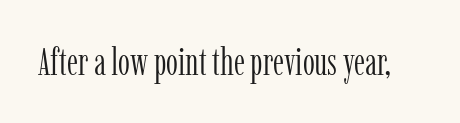
The image shows 38 px light, condensed serif type, upright; set normal letter spacing, not underlined; low stroke contrast and a medium x-height.
